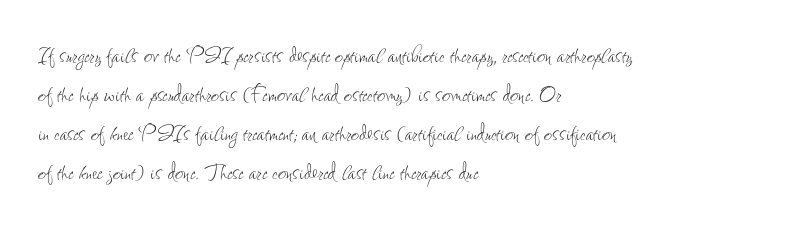
Q: Is the text bold? A: No.
Q: Is the text italic (slanted)? A: Yes.
Q: Is the text underlined? A: No.
Q: How is the paragraph aligned? A: Left-aligned.
Q: Is the spacing between letters normal or unusually wide? A: Normal.
Q: Is the spacing between lines tight, normal or loose? A: Normal.
Q: Width (condensed, normal, or wide)? A: Condensed.
Q: Stroke contrast? A: Low.
Q: x-height? A: Small.
Q: Monospaced? A: No.
